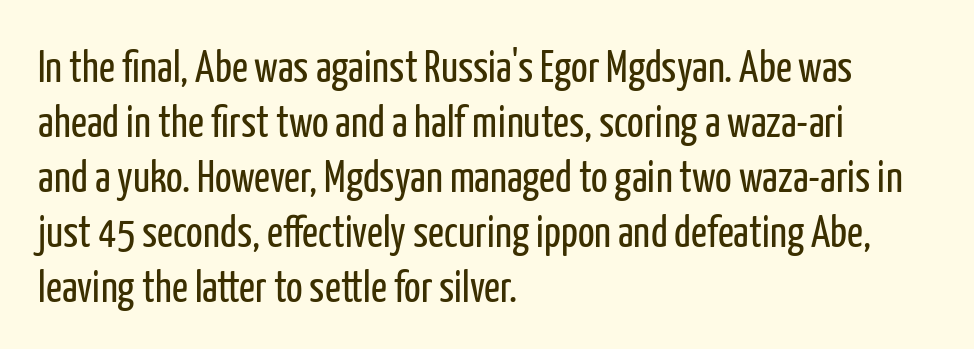
A clean baseline with only descenders dipping below it. The line texture is even and compact thanks to regular tracking. The typeface has the unassuming heft of standard copy or less. Upright lettering throughout.
